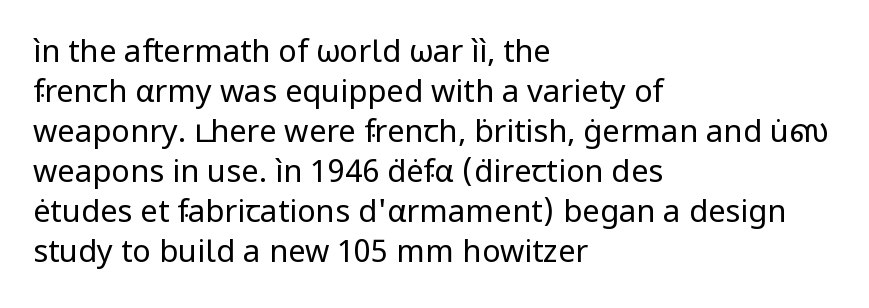
The image shows 31 px regular-weight sans-serif type, upright; set left-aligned, normal line spacing (1.29x), normal letter spacing, not underlined; low stroke contrast and a medium x-height.
